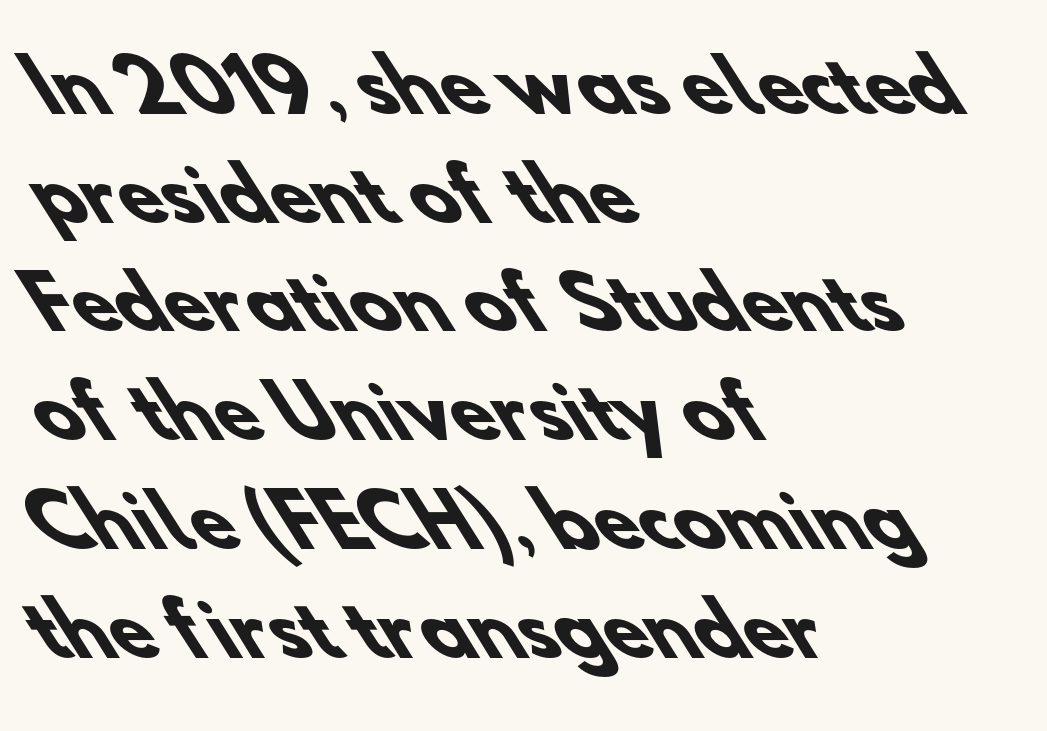
Q: Is the text bold? A: Yes.
Q: Is the typeface a serif or a sans-serif typeface? A: Sans-serif.
Q: Is the text underlined? A: No.
Q: How is the paragraph aligned? A: Left-aligned.
Q: Is the spacing between letters normal or unusually wide? A: Normal.
Q: Is the spacing between lines tight, normal or loose? A: Normal.
Q: Width (condensed, normal, or wide)? A: Normal.
Q: Stroke contrast? A: Low.
Q: x-height? A: Small.
Q: Monospaced? A: No.
